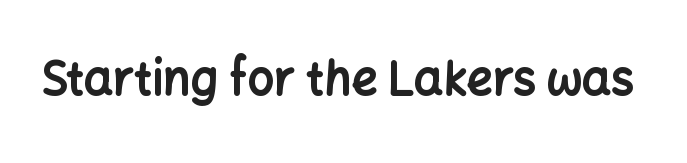
The image shows 46 px bold sans-serif type, upright; set normal letter spacing, not underlined; low stroke contrast and a medium x-height.
